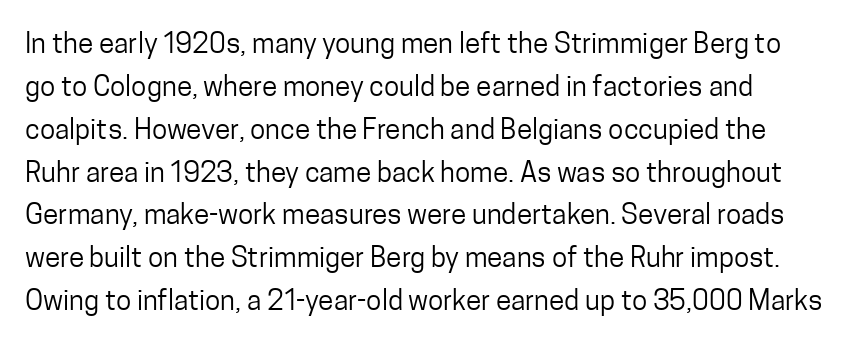
Q: Is the text bold? A: No.
Q: Is the text italic (slanted)? A: No, it is upright.
Q: Is the typeface a serif or a sans-serif typeface? A: Sans-serif.
Q: Is the text underlined? A: No.
Q: Is the spacing between letters normal or unusually wide? A: Normal.
Q: Is the spacing between lines tight, normal or loose? A: Normal.
Q: Width (condensed, normal, or wide)? A: Condensed.
Q: Stroke contrast? A: Low.
Q: x-height? A: Medium.
Q: Monospaced? A: No.
